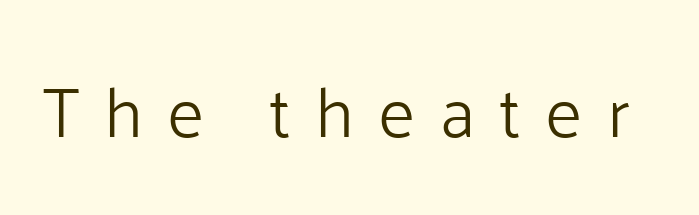
Q: Is the text bold? A: No.
Q: Is the text italic (slanted)? A: No, it is upright.
Q: Is the typeface a serif or a sans-serif typeface? A: Sans-serif.
Q: Is the text underlined? A: No.
Q: Is the spacing between letters normal or unusually wide? A: Unusually wide.
Q: Width (condensed, normal, or wide)? A: Normal.
Q: Stroke contrast? A: Low.
Q: x-height? A: Medium.
Q: Monospaced? A: No.
